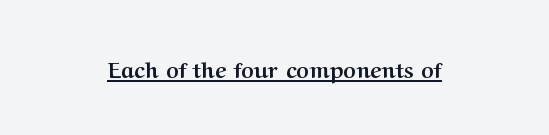
Observe the ordinary spacing: letters are neighbours, not strangers. It's the straight-up-and-down kind of type. Summary of weight: heavy, a full bold. The whitespace from short lines is split evenly between both sides. The rendering uses the underline text-decoration.
